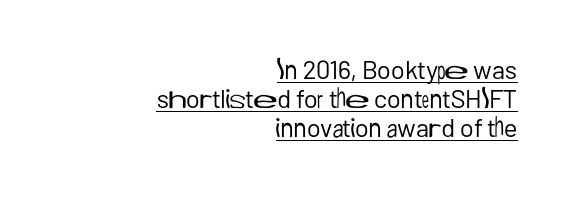
{"italic": "no", "bold": "no", "underline": "yes", "align": "right", "line_spacing": "tight", "line_spacing_ratio": 1.12, "letter_spacing": "normal", "letter_spacing_em": 0.0, "glyph_px": 26}
